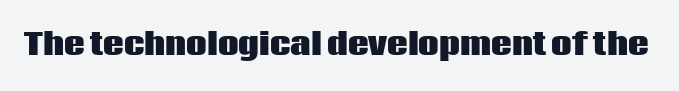
Q: Is the text bold? A: Yes.
Q: Is the text italic (slanted)? A: No, it is upright.
Q: Is the typeface a serif or a sans-serif typeface? A: Sans-serif.
Q: Is the text underlined? A: No.
Q: Is the spacing between letters normal or unusually wide? A: Normal.
Q: Width (condensed, normal, or wide)? A: Normal.
Q: Stroke contrast? A: Low.
Q: x-height? A: Large.
Q: Monospaced? A: No.
